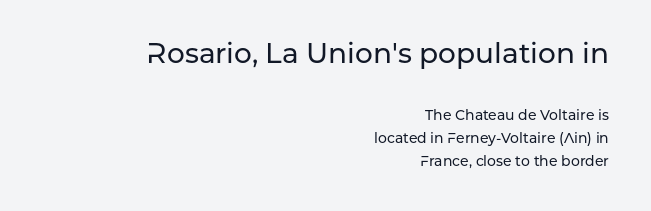
{"serif": "no", "italic": "no", "width": "normal", "stroke_contrast": "low", "x_height": "medium", "monospaced": "no", "underline": "no", "align": "right", "line_spacing": "normal", "line_spacing_ratio": 1.61, "letter_spacing": "normal", "letter_spacing_em": 0.0, "larger_block": "first", "size_ratio": 2.0, "glyph_px": 28}
